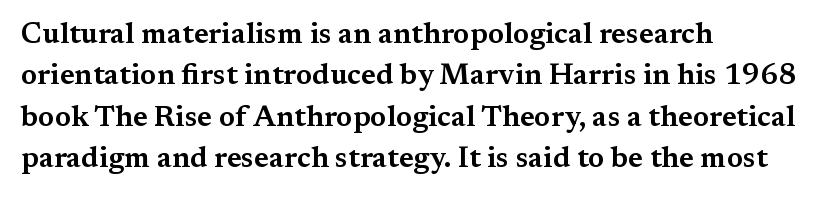
{"serif": "yes", "italic": "no", "width": "wide", "stroke_contrast": "medium", "x_height": "medium", "monospaced": "no", "underline": "no", "align": "left", "line_spacing": "normal", "line_spacing_ratio": 1.43, "letter_spacing": "normal", "letter_spacing_em": 0.0, "glyph_px": 29}
